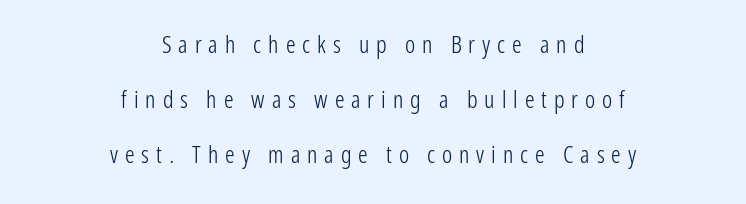
{"italic": "no", "bold": "no", "underline": "no", "align": "center", "line_spacing": "loose", "line_spacing_ratio": 2.29, "letter_spacing": "wide", "letter_spacing_em": 0.29, "glyph_px": 24}
